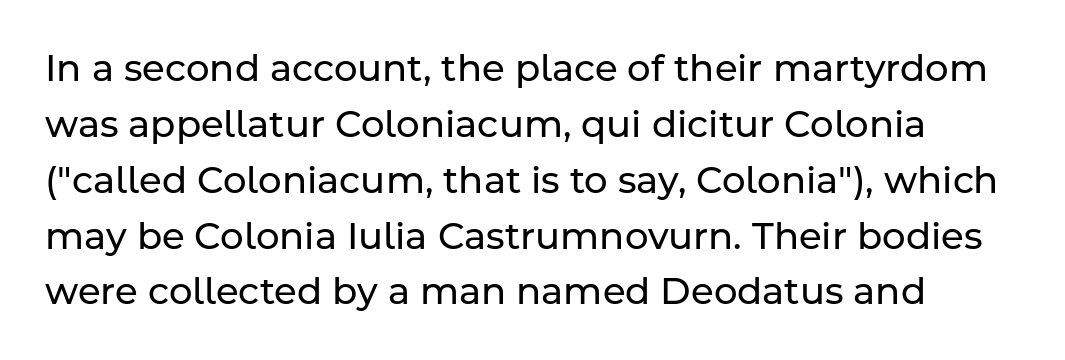
Q: Is the text bold? A: No.
Q: Is the text italic (slanted)? A: No, it is upright.
Q: Is the typeface a serif or a sans-serif typeface? A: Sans-serif.
Q: Is the text underlined? A: No.
Q: Is the spacing between letters normal or unusually wide? A: Normal.
Q: Is the spacing between lines tight, normal or loose? A: Normal.
Q: Width (condensed, normal, or wide)? A: Normal.
Q: Stroke contrast? A: Low.
Q: x-height? A: Medium.
Q: Monospaced? A: No.
